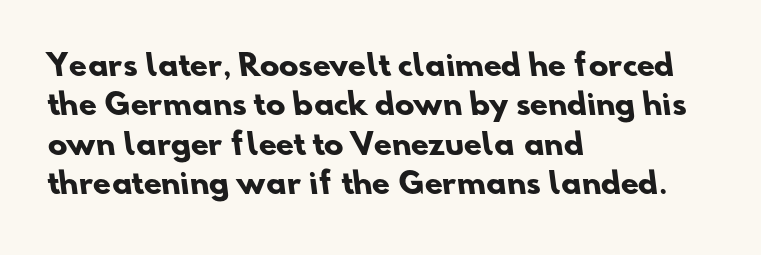
{"serif": "no", "bold": "yes", "weight": "heavy", "width": "normal", "stroke_contrast": "low", "x_height": "small", "monospaced": "no", "underline": "no", "align": "left", "line_spacing": "normal", "line_spacing_ratio": 1.36, "letter_spacing": "normal", "letter_spacing_em": 0.0, "glyph_px": 29}
